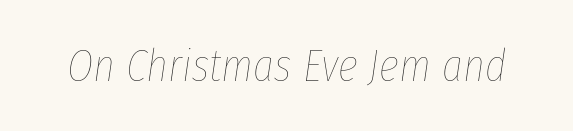
The image shows 46 px thin, condensed type, italic (leaning right); set normal letter spacing, not underlined; low stroke contrast and a medium x-height.
